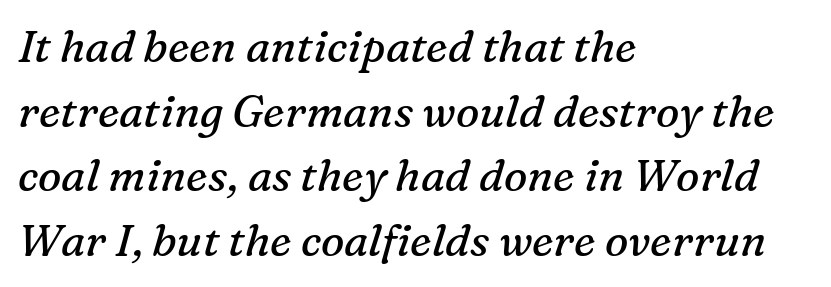
Every character sits at an angle, as italics do. A typesetter would label this face a serif. Descenders are the only things crossing below the line. Observe the ordinary spacing: letters are neighbours, not strangers.
